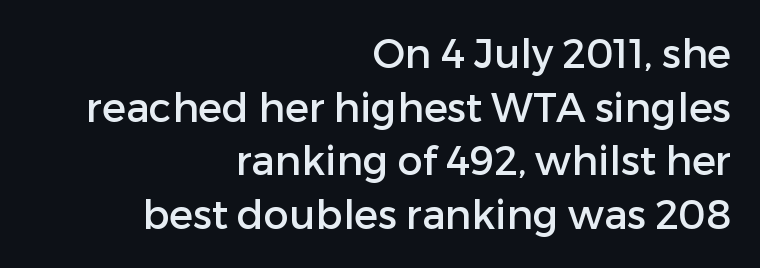
Q: Is the text italic (slanted)? A: No, it is upright.
Q: Is the typeface a serif or a sans-serif typeface? A: Sans-serif.
Q: Is the text underlined? A: No.
Q: How is the paragraph aligned? A: Right-aligned.
Q: Is the spacing between letters normal or unusually wide? A: Normal.
Q: Is the spacing between lines tight, normal or loose? A: Normal.
Q: Width (condensed, normal, or wide)? A: Normal.
Q: Stroke contrast? A: Low.
Q: x-height? A: Medium.
Q: Monospaced? A: No.
